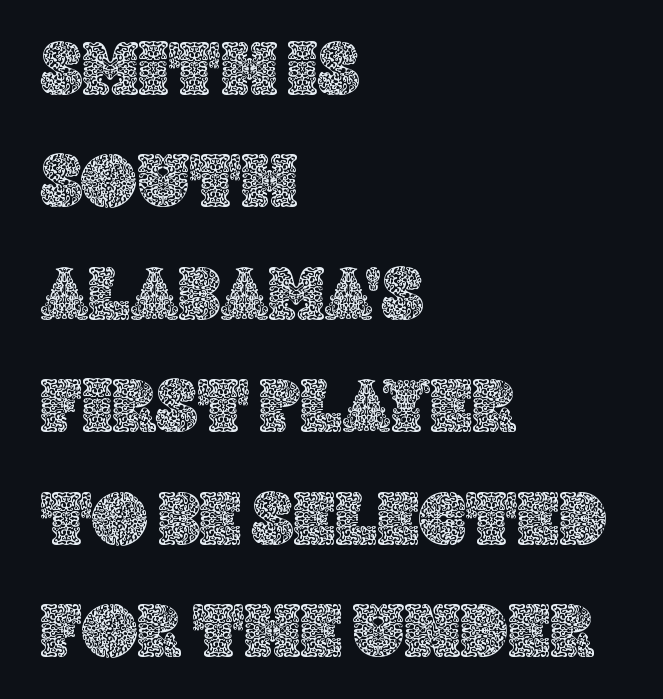
The image shows 77 px text type, upright; set left-aligned, normal line spacing (1.46x), normal letter spacing, not underlined; a large x-height.
